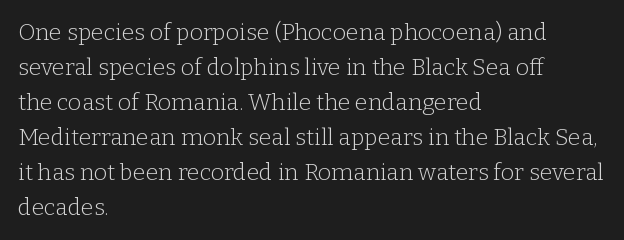
Q: Is the text bold? A: No.
Q: Is the text italic (slanted)? A: No, it is upright.
Q: Is the text underlined? A: No.
Q: How is the paragraph aligned? A: Left-aligned.
Q: Is the spacing between letters normal or unusually wide? A: Normal.
Q: Is the spacing between lines tight, normal or loose? A: Normal.
